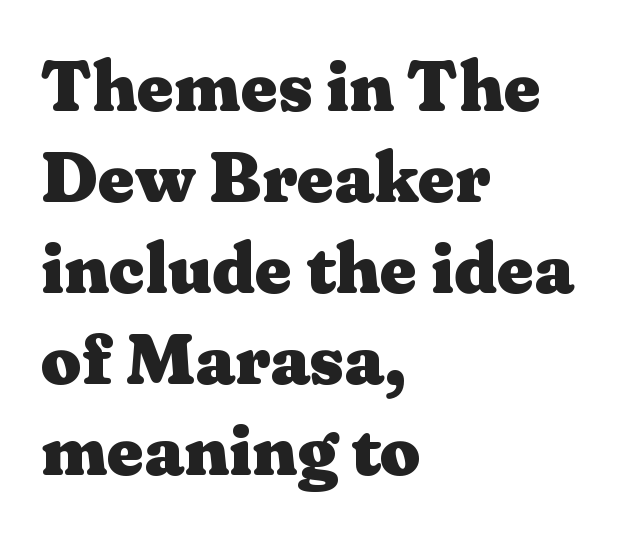
Evenly set lines give the paragraph a standard silhouette. Chunky letters — that's bold for sure. Every row of glyphs begins at an identical x-position on the left. This sample uses plain, unmodified letter spacing. The passage shown is typed in a proportional face where columns would drift.
